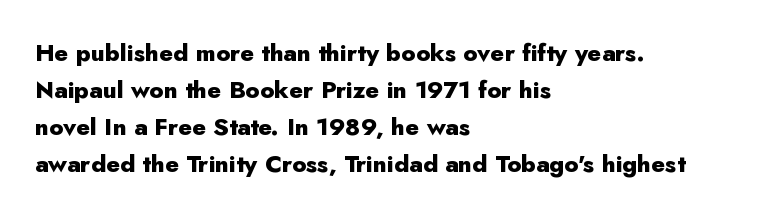
Q: Is the text bold? A: Yes.
Q: Is the text italic (slanted)? A: No, it is upright.
Q: Is the text underlined? A: No.
Q: How is the paragraph aligned? A: Left-aligned.
Q: Is the spacing between letters normal or unusually wide? A: Normal.
Q: Is the spacing between lines tight, normal or loose? A: Normal.
